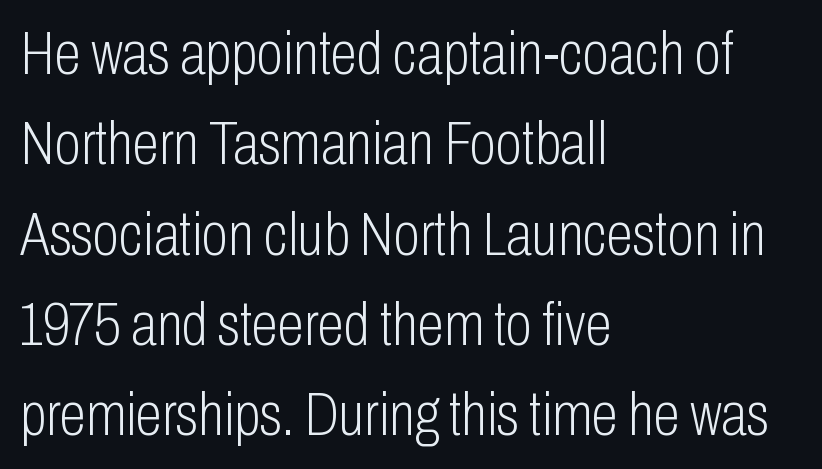
The image shows 61 px light, condensed sans-serif type, upright; set left-aligned, normal line spacing (1.48x), normal letter spacing, not underlined; low stroke contrast and a medium x-height.
